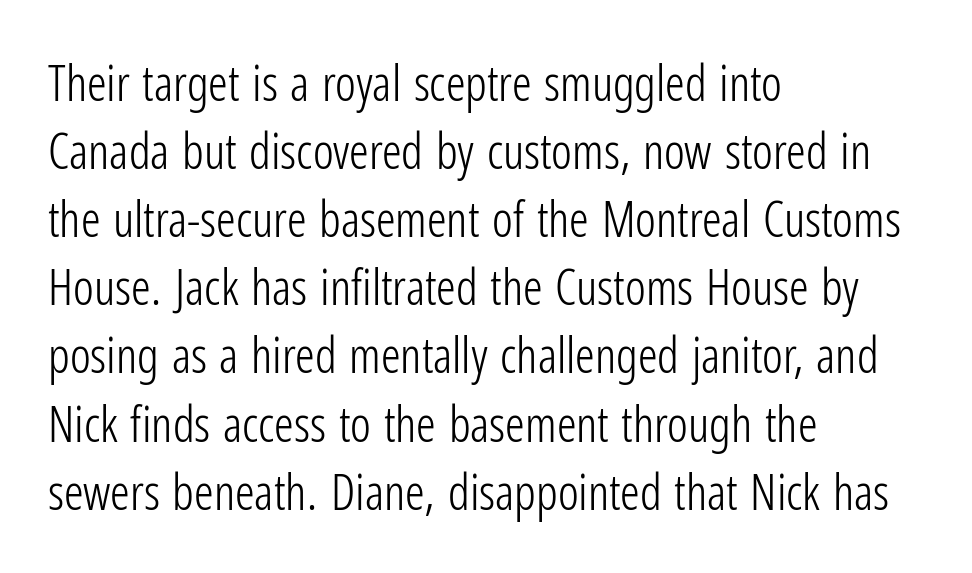
The image shows 49 px light, condensed sans-serif type, upright; set left-aligned, normal line spacing (1.39x), normal letter spacing, not underlined; low stroke contrast and a medium x-height.
